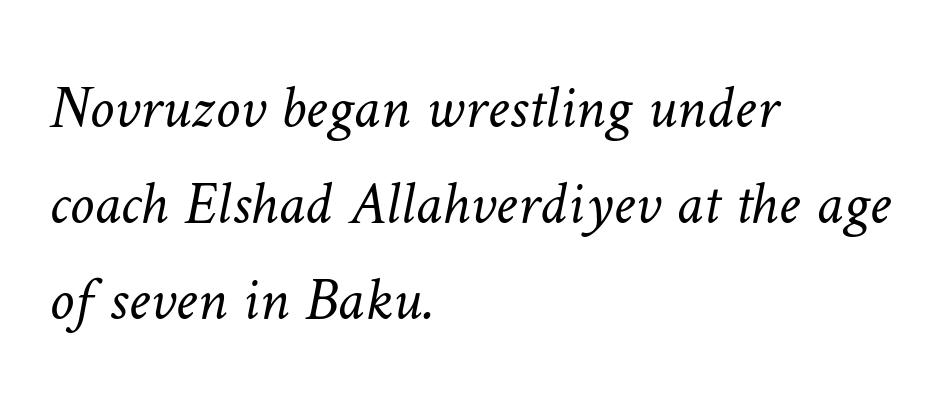
The image shows 62 px light type; set left-aligned, normal line spacing (1.55x), normal letter spacing, not underlined; low stroke contrast and a medium x-height.
